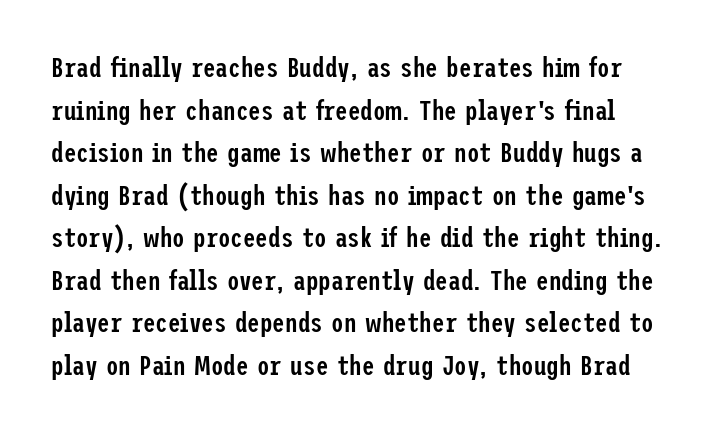
{"serif": "no", "italic": "no", "bold": "semi", "weight": "semibold", "width": "condensed", "stroke_contrast": "low", "x_height": "medium", "underline": "no", "line_spacing": "normal", "line_spacing_ratio": 1.52, "letter_spacing": "normal", "letter_spacing_em": 0.0, "glyph_px": 28}
